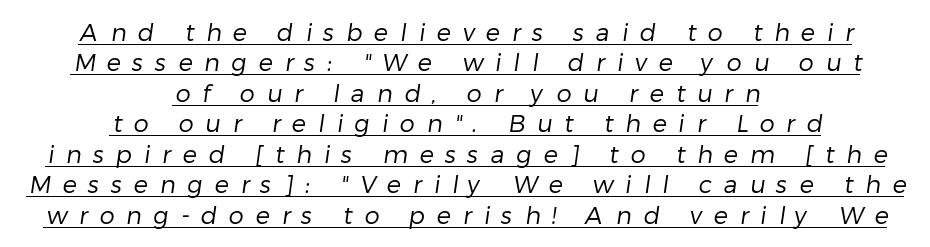
Q: Is the text bold? A: No.
Q: Is the text underlined? A: Yes.
Q: How is the paragraph aligned? A: Centered.
Q: Is the spacing between letters normal or unusually wide? A: Unusually wide.
Q: Is the spacing between lines tight, normal or loose? A: Normal.
